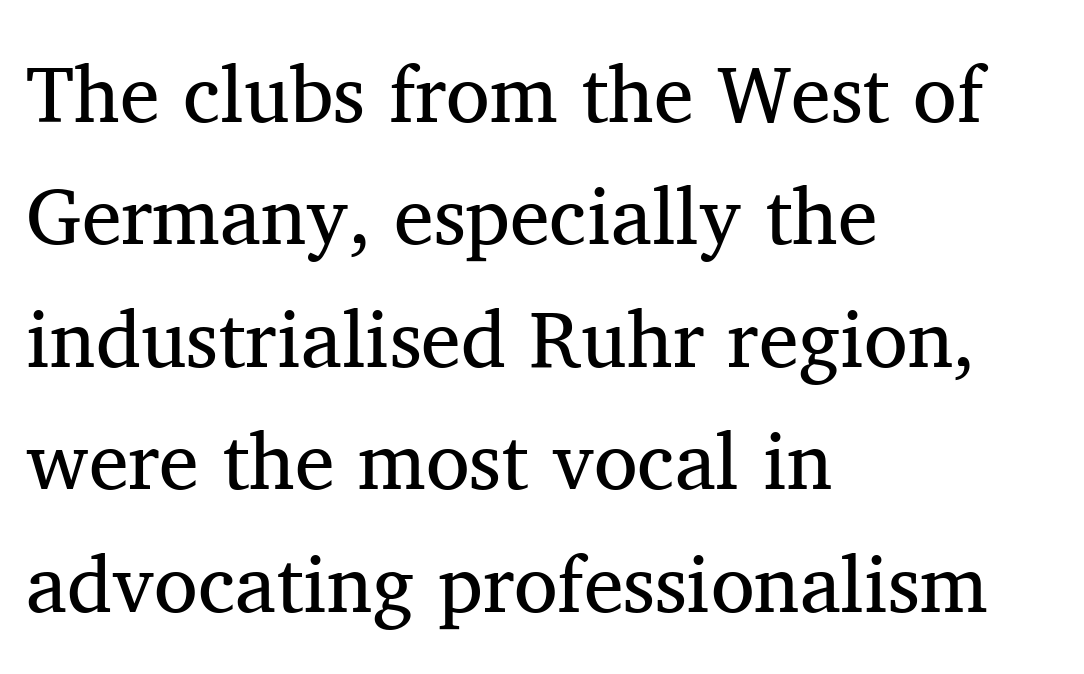
{"serif": "yes", "italic": "no", "bold": "no", "weight": "regular", "width": "normal", "stroke_contrast": "medium", "x_height": "medium", "monospaced": "no", "underline": "no", "align": "left", "line_spacing": "normal", "line_spacing_ratio": 1.53, "letter_spacing": "normal", "letter_spacing_em": 0.0, "glyph_px": 80}
